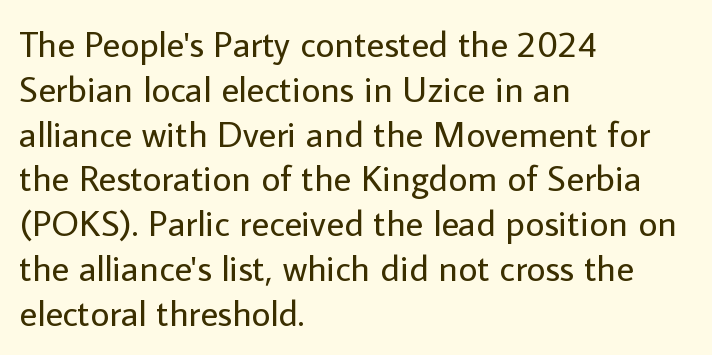
Q: Is the text bold? A: No.
Q: Is the text italic (slanted)? A: No, it is upright.
Q: Is the typeface a serif or a sans-serif typeface? A: Sans-serif.
Q: Is the text underlined? A: No.
Q: How is the paragraph aligned? A: Left-aligned.
Q: Is the spacing between letters normal or unusually wide? A: Normal.
Q: Width (condensed, normal, or wide)? A: Normal.
Q: Stroke contrast? A: Low.
Q: x-height? A: Medium.
Q: Monospaced? A: No.
